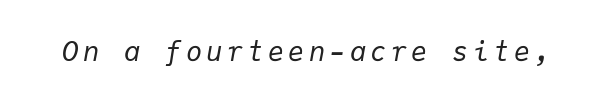
The passage shown is not bold in any degree. Italic? Definitely — the glyphs are oblique. Underline: absent.
